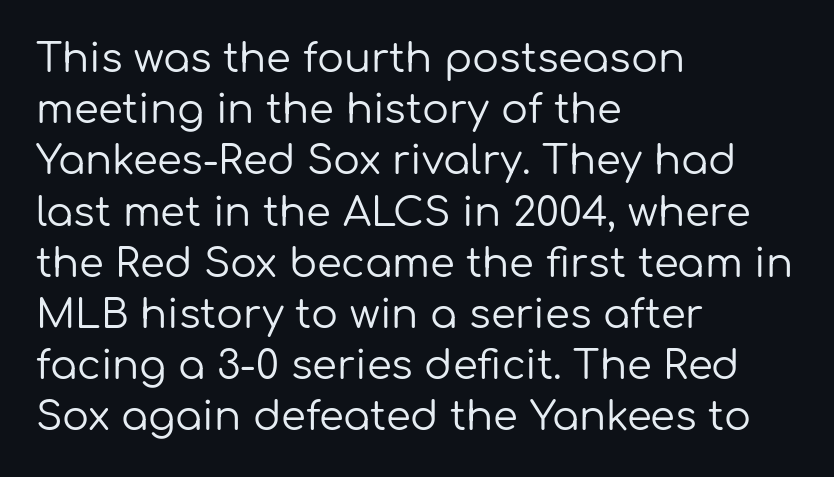
{"serif": "no", "italic": "no", "bold": "no", "weight": "regular", "width": "normal", "stroke_contrast": "low", "x_height": "medium", "monospaced": "no", "underline": "no", "align": "left", "line_spacing": "normal", "line_spacing_ratio": 1.28, "letter_spacing": "normal", "letter_spacing_em": 0.0, "glyph_px": 40}
